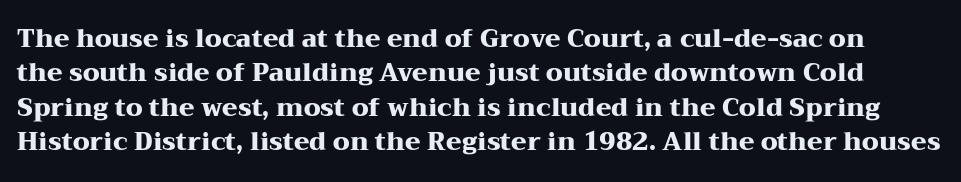
The image shows 25 px bold type, upright; set normal line spacing (1.38x), normal letter spacing, not underlined.
